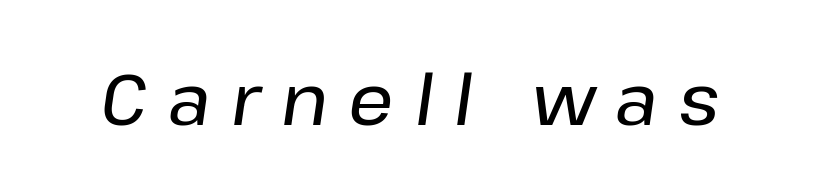
The image shows 71 px text type, italic (leaning right); set unusually wide letter spacing (+0.29 em), not underlined; low stroke contrast and a medium x-height.
